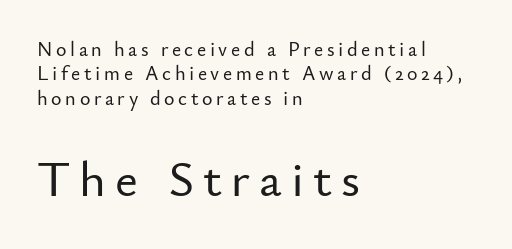
{"serif": "no", "italic": "no", "width": "normal", "stroke_contrast": "low", "x_height": "small", "monospaced": "no", "underline": "no", "align": "left", "line_spacing_ratio": 1.22, "larger_block": "second", "size_ratio": 2.5, "glyph_px": 50}
